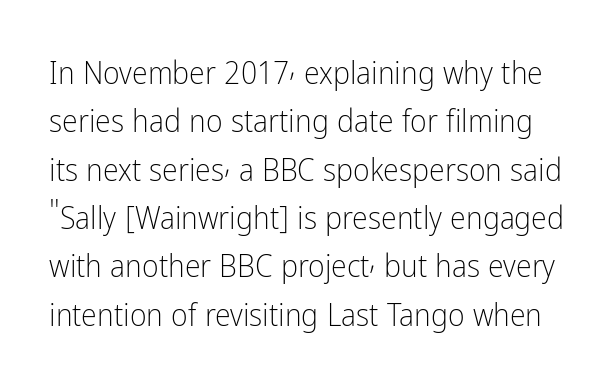
{"serif": "no", "italic": "no", "bold": "no", "weight": "light", "width": "condensed", "stroke_contrast": "low", "x_height": "medium", "monospaced": "no", "underline": "no", "line_spacing": "normal", "line_spacing_ratio": 1.51, "letter_spacing": "normal", "letter_spacing_em": 0.0, "glyph_px": 32}
